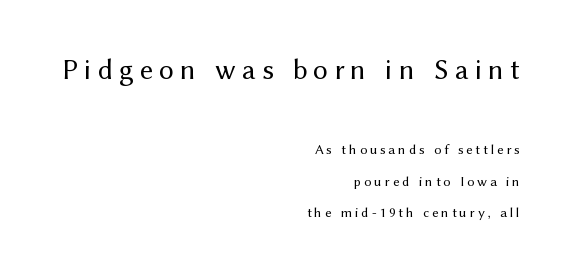
The image shows 29 px regular-weight sans-serif type, upright; set right-aligned, loose line spacing (2.24x), unusually wide letter spacing (+0.21 em), not underlined; the first (top) block is 2.07x larger; medium stroke contrast and a medium x-height.
